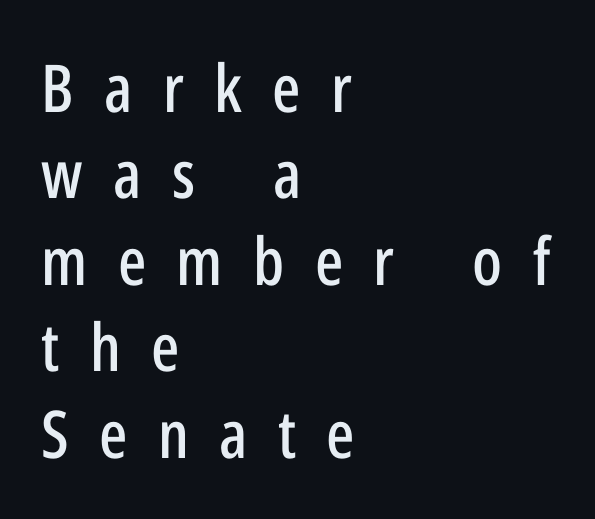
Type style note: lacks serifs. A bare baseline throughout the passage. The lines are quadded left. The face used here is proportionally spaced, like ordinary book or web type.
